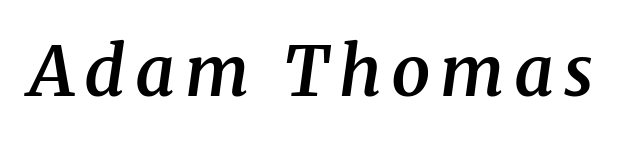
Q: Is the text bold? A: Semi-bold.
Q: Is the text italic (slanted)? A: Yes, it leans right by about 8 degrees.
Q: Is the typeface a serif or a sans-serif typeface? A: Serif.
Q: Is the text underlined? A: No.
Q: Width (condensed, normal, or wide)? A: Normal.
Q: Stroke contrast? A: Medium.
Q: x-height? A: Medium.
Q: Monospaced? A: No.
